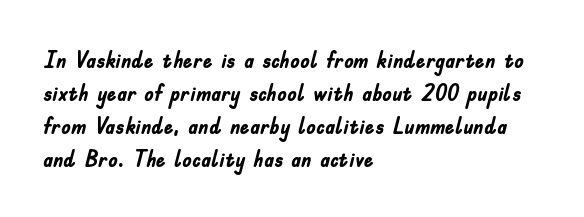
{"bold": "yes", "underline": "no", "align": "left", "line_spacing": "normal", "line_spacing_ratio": 1.38, "letter_spacing": "normal", "letter_spacing_em": 0.0, "glyph_px": 24}
